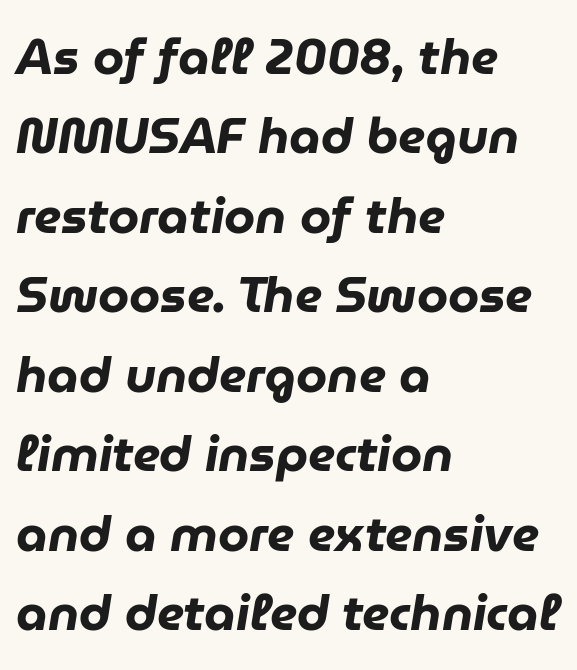
Q: Is the text bold? A: Yes.
Q: Is the text italic (slanted)? A: Yes, it leans right by about 9 degrees.
Q: Is the text underlined? A: No.
Q: How is the paragraph aligned? A: Left-aligned.
Q: Is the spacing between letters normal or unusually wide? A: Normal.
Q: Is the spacing between lines tight, normal or loose? A: Normal.
Q: Width (condensed, normal, or wide)? A: Normal.
Q: Stroke contrast? A: Low.
Q: x-height? A: Medium.
Q: Monospaced? A: No.
